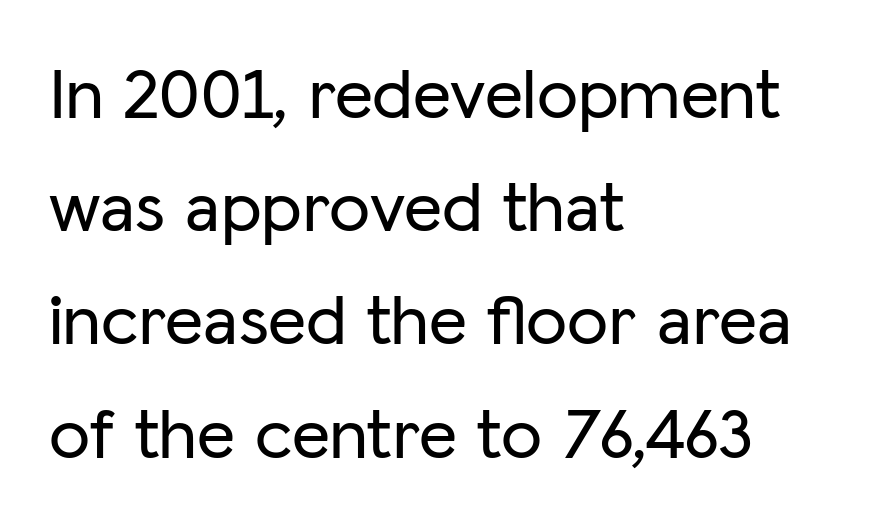
Nope, no serifs anywhere on these letters. You could not count columns in this text — the font is proportionally spaced. Bare-footed words on every line. Glyph-to-glyph distance matches everyday printed text.
